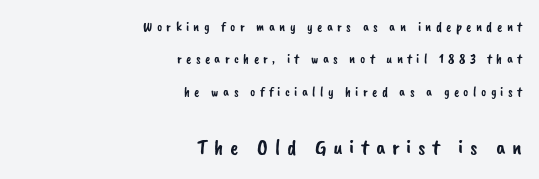
Q: Is the text underlined? A: No.
Q: How is the paragraph aligned? A: Right-aligned.
Q: Is the spacing between letters normal or unusually wide? A: Unusually wide.
Q: Is the spacing between lines tight, normal or loose? A: Loose.
Q: Which block of text is set in a larger size, the first (top) or the second (bottom)? A: The second (bottom) one.
